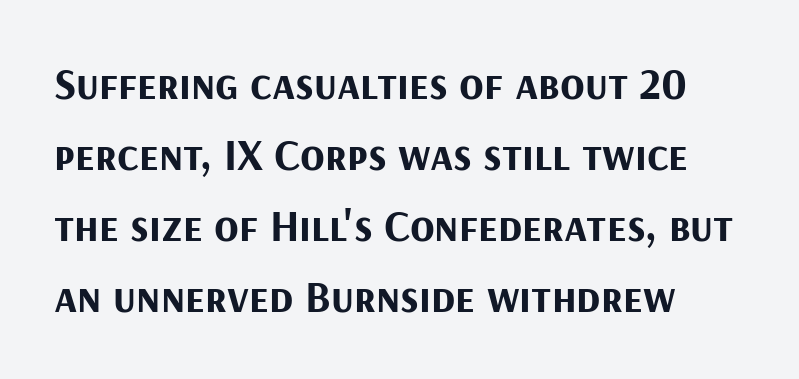
A sans-serif font was chosen for this passage. Regarding leading, the lines here are spaced in the standard way. Caption: standard tracking, unaltered. Spacing verdict: proportional, widths tailored to each character. Horizontally, the lines are justified to the leading edge only.
